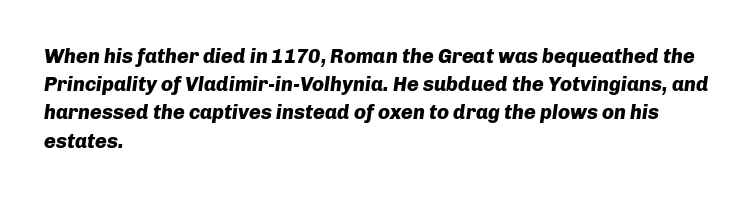
Q: Is the text bold? A: Yes.
Q: Is the text italic (slanted)? A: Yes, it leans right by about 8 degrees.
Q: Is the text underlined? A: No.
Q: How is the paragraph aligned? A: Left-aligned.
Q: Is the spacing between letters normal or unusually wide? A: Normal.
Q: Is the spacing between lines tight, normal or loose? A: Normal.
